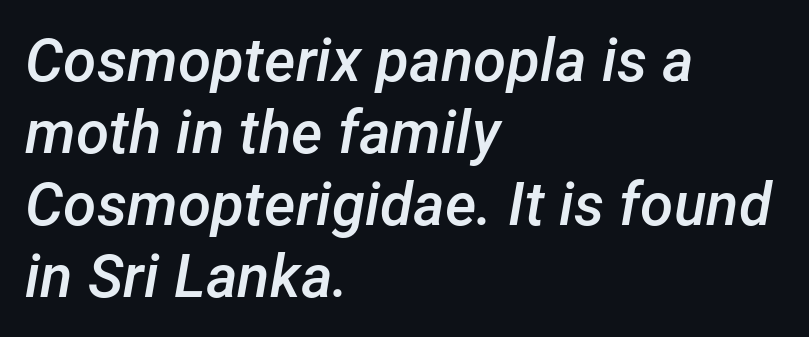
{"italic": "yes", "lean": "right", "slant_degrees": 12, "bold": "semi", "weight": "semibold", "width": "normal", "stroke_contrast": "low", "x_height": "medium", "monospaced": "no", "underline": "no", "align": "left", "line_spacing_ratio": 1.2, "letter_spacing": "normal", "letter_spacing_em": 0.0, "glyph_px": 60}
